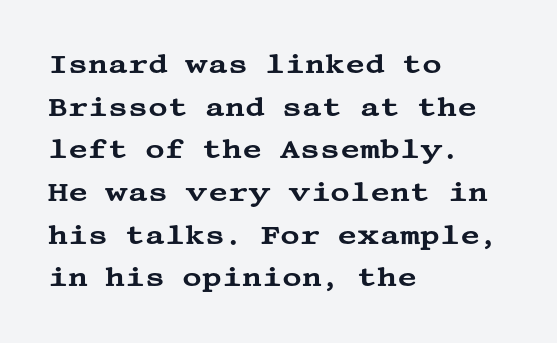
The image shows 27 px text type, upright; set left-aligned, normal line spacing (1.58x), normal letter spacing, not underlined.
